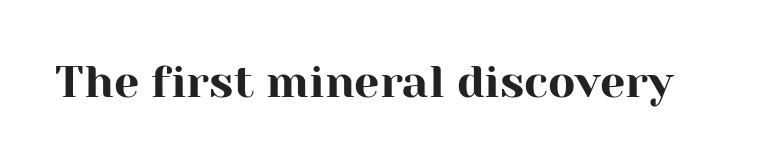
The image shows 45 px serif type, upright; set normal letter spacing, not underlined; high stroke contrast and a medium x-height.
